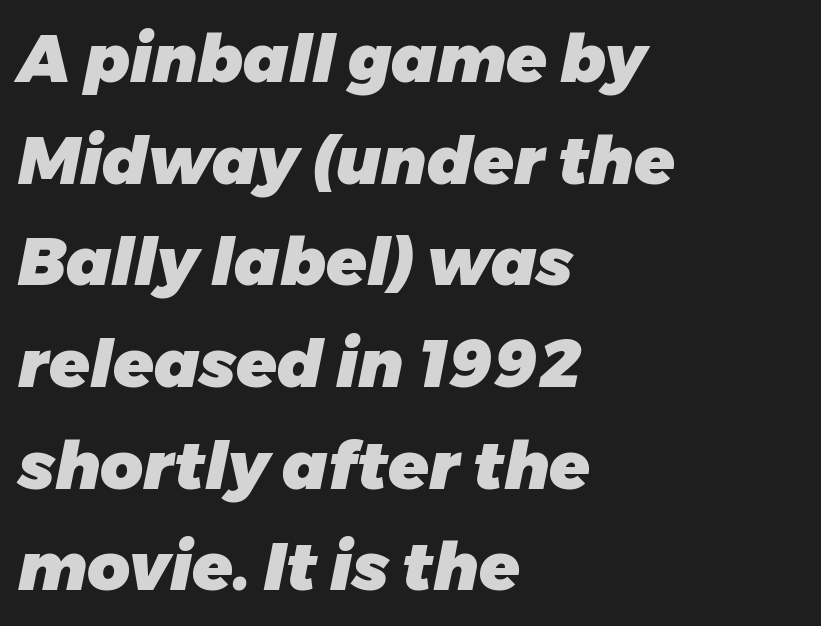
This rendering leaves character spacing at its baseline value. The words here are not underlined. These lines were composed using italics. Character widths vary here, with narrow letters taking less room than wide ones. On the weight axis this lands at bold, roughly 700.
